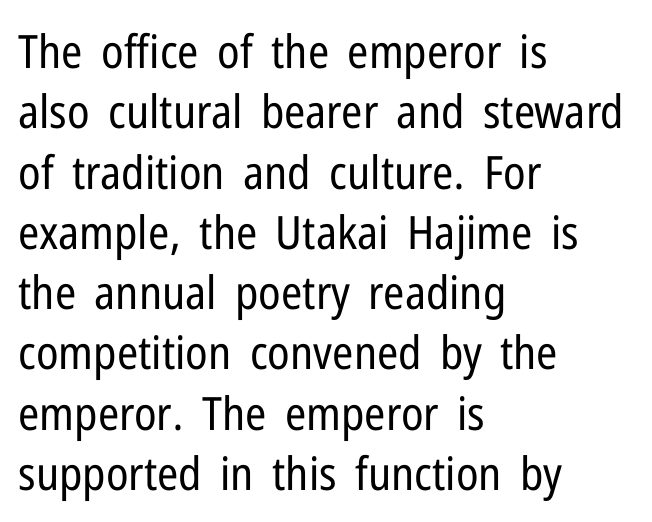
Q: Is the text bold? A: No.
Q: Is the text italic (slanted)? A: No, it is upright.
Q: Is the typeface a serif or a sans-serif typeface? A: Sans-serif.
Q: Is the text underlined? A: No.
Q: How is the paragraph aligned? A: Left-aligned.
Q: Is the spacing between letters normal or unusually wide? A: Normal.
Q: Is the spacing between lines tight, normal or loose? A: Normal.
Q: Width (condensed, normal, or wide)? A: Condensed.
Q: Stroke contrast? A: Low.
Q: x-height? A: Medium.
Q: Monospaced? A: No.
